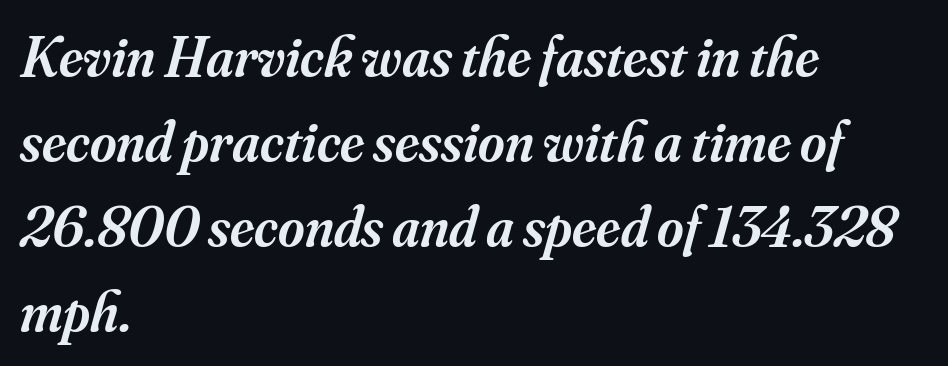
The image shows 57 px semibold serif type, italic (leaning right); set left-aligned, normal line spacing (1.49x), normal letter spacing, not underlined; medium stroke contrast and a small x-height.
